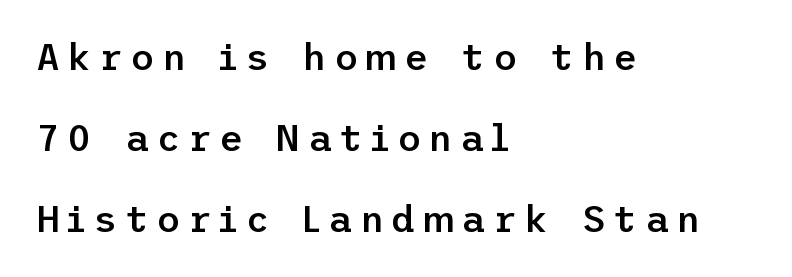
The image shows 37 px semibold sans-serif type, upright; set left-aligned, loose line spacing (2.19x), unusually wide letter spacing (+0.2 em), not underlined; low stroke contrast and a medium x-height.
